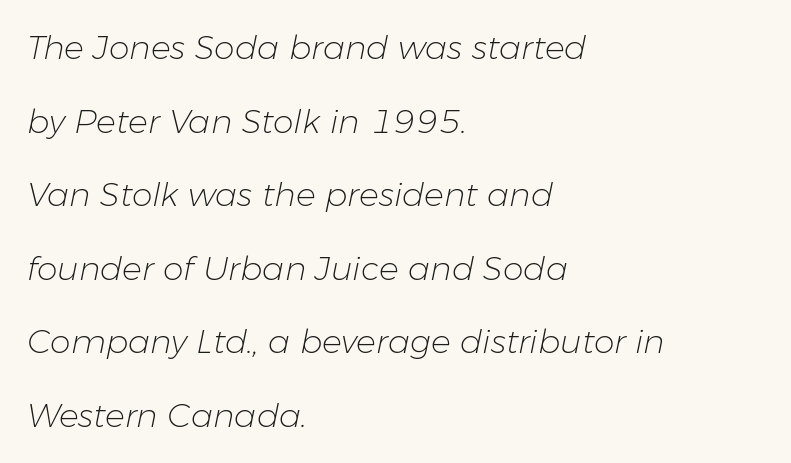
Q: Is the text bold? A: No.
Q: Is the text italic (slanted)? A: Yes, it leans right by about 11 degrees.
Q: Is the text underlined? A: No.
Q: How is the paragraph aligned? A: Left-aligned.
Q: Is the spacing between letters normal or unusually wide? A: Normal.
Q: Is the spacing between lines tight, normal or loose? A: Loose.
Q: Width (condensed, normal, or wide)? A: Normal.
Q: Stroke contrast? A: Low.
Q: x-height? A: Medium.
Q: Monospaced? A: No.
